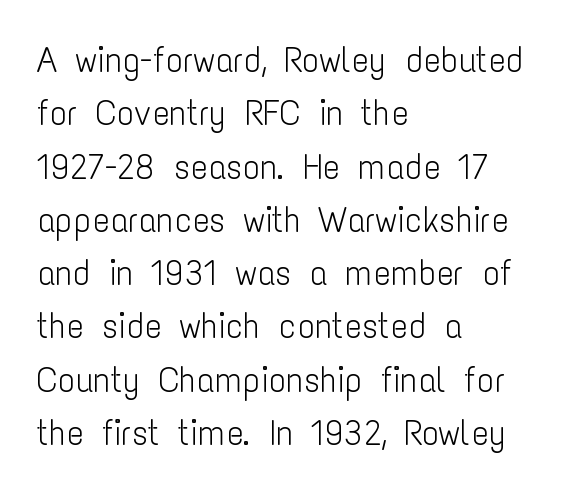
Q: Is the text bold? A: No.
Q: Is the text italic (slanted)? A: No, it is upright.
Q: Is the typeface a serif or a sans-serif typeface? A: Sans-serif.
Q: Is the text underlined? A: No.
Q: How is the paragraph aligned? A: Left-aligned.
Q: Is the spacing between letters normal or unusually wide? A: Normal.
Q: Is the spacing between lines tight, normal or loose? A: Normal.
Q: Width (condensed, normal, or wide)? A: Condensed.
Q: Stroke contrast? A: Low.
Q: x-height? A: Medium.
Q: Monospaced? A: No.
